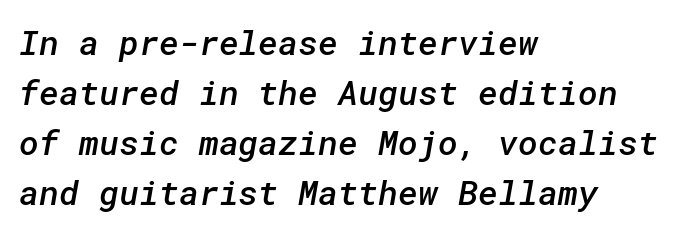
The font family rendered here belongs to the sans-serif group. Just letters on the line, the space beneath them empty. Students, note that the glyphs here touch the page at normal intervals. Notice the strokes are somewhat thickened but not fully heavy: this is a semibold. The text block is weighted toward the left margin, trailing off unevenly rightward. The vertical gap from one line to the next is medium.
